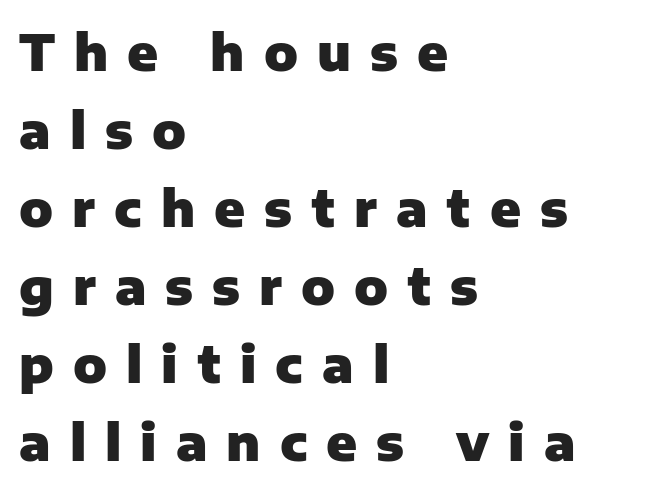
Q: Is the text bold? A: Yes.
Q: Is the text italic (slanted)? A: No, it is upright.
Q: Is the typeface a serif or a sans-serif typeface? A: Sans-serif.
Q: Is the text underlined? A: No.
Q: How is the paragraph aligned? A: Left-aligned.
Q: Is the spacing between letters normal or unusually wide? A: Unusually wide.
Q: Is the spacing between lines tight, normal or loose? A: Normal.
Q: Width (condensed, normal, or wide)? A: Normal.
Q: Stroke contrast? A: Low.
Q: x-height? A: Medium.
Q: Monospaced? A: No.
